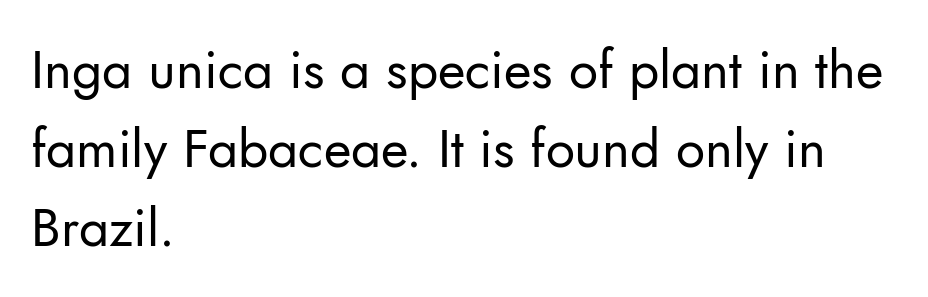
{"serif": "no", "italic": "no", "bold": "no", "weight": "regular", "width": "normal", "stroke_contrast": "low", "x_height": "small", "monospaced": "no", "underline": "no", "align": "left", "line_spacing": "normal", "line_spacing_ratio": 1.49, "letter_spacing": "normal", "letter_spacing_em": 0.0, "glyph_px": 53}
